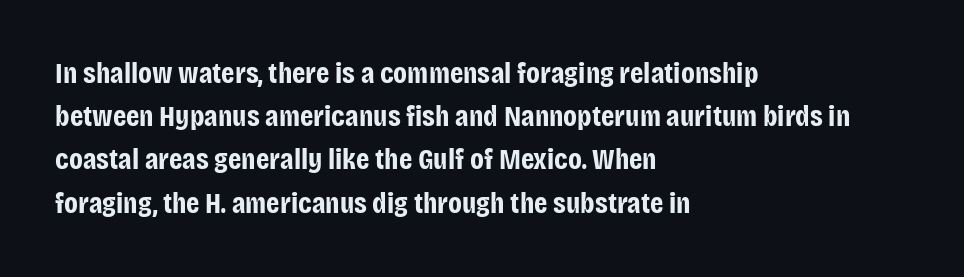
The image shows 30 px bold, condensed sans-serif type, upright; set left-aligned, normal line spacing (1.44x), normal letter spacing, not underlined; low stroke contrast and a large x-height.
